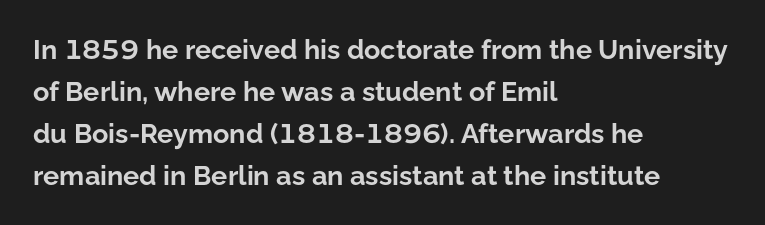
Q: Is the text bold? A: Yes.
Q: Is the text italic (slanted)? A: No, it is upright.
Q: Is the text underlined? A: No.
Q: How is the paragraph aligned? A: Left-aligned.
Q: Is the spacing between letters normal or unusually wide? A: Normal.
Q: Is the spacing between lines tight, normal or loose? A: Normal.
